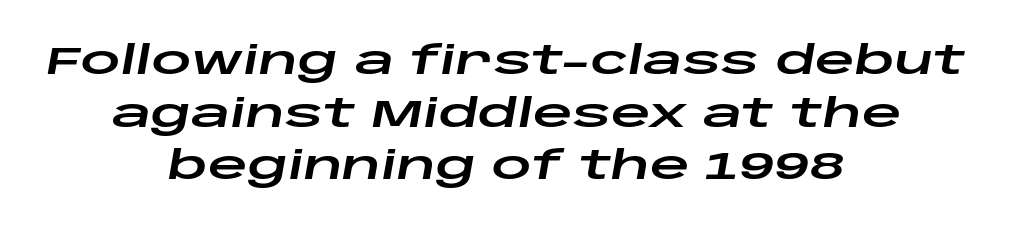
The image shows 39 px wide type, italic (leaning right); set centered, normal line spacing (1.35x), normal letter spacing, not underlined; low stroke contrast and a large x-height.
